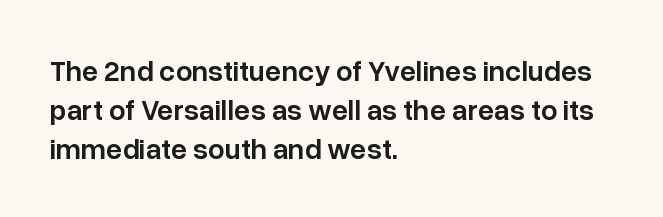
The image shows 29 px semibold sans-serif type, upright; set left-aligned, normal line spacing (1.34x), normal letter spacing, not underlined; low stroke contrast and a medium x-height.
